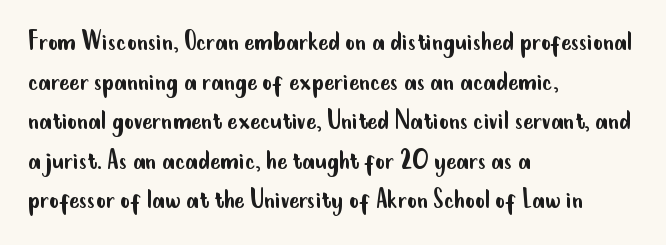
Q: Is the text bold? A: No.
Q: Is the text italic (slanted)? A: No, it is upright.
Q: Is the typeface a serif or a sans-serif typeface? A: Sans-serif.
Q: Is the text underlined? A: No.
Q: How is the paragraph aligned? A: Left-aligned.
Q: Is the spacing between letters normal or unusually wide? A: Normal.
Q: Is the spacing between lines tight, normal or loose? A: Normal.
Q: Width (condensed, normal, or wide)? A: Condensed.
Q: Stroke contrast? A: Low.
Q: x-height? A: Small.
Q: Monospaced? A: No.
